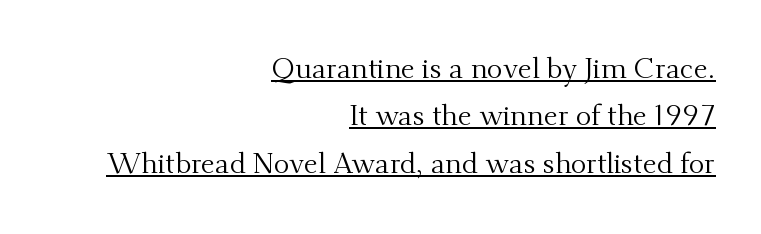
The image shows 29 px regular-weight serif type, upright; set right-aligned, normal line spacing (1.63x), normal letter spacing, underlined; medium stroke contrast and a small x-height.
